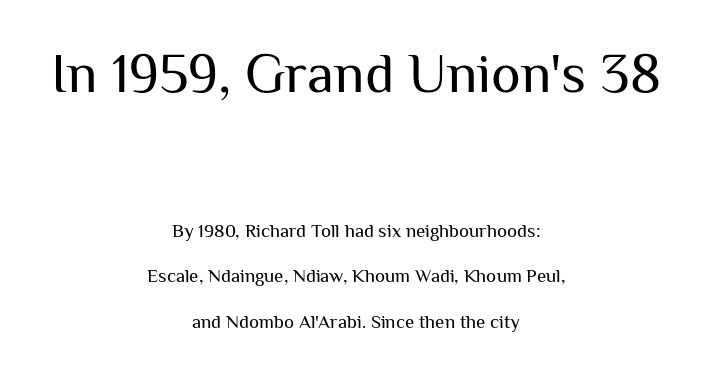
A centered setting, common on invitations and titles, is used for this passage. Letter spacing: default. The font's upright variant was chosen for this text. A sans-serif font was chosen for this passage.
